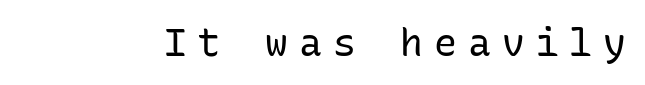
The image shows 38 px regular-weight sans-serif type, upright, monospaced; set unusually wide letter spacing (+0.29 em), not underlined; low stroke contrast and a medium x-height.
